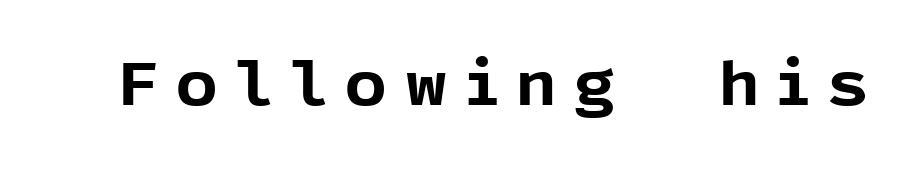
{"serif": "no", "italic": "no", "bold": "yes", "weight": "bold", "width": "normal", "x_height": "medium", "monospaced": "no", "underline": "no", "letter_spacing": "wide", "letter_spacing_em": 0.27, "glyph_px": 60}
